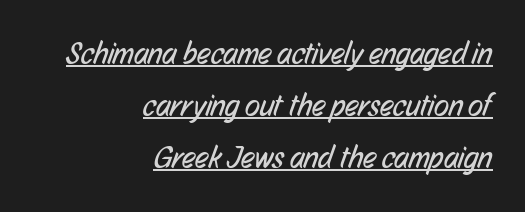
{"serif": "no", "bold": "no", "weight": "regular", "width": "condensed", "stroke_contrast": "low", "x_height": "medium", "monospaced": "no", "underline": "yes", "align": "right", "line_spacing": "normal", "line_spacing_ratio": 1.68, "letter_spacing": "normal", "letter_spacing_em": 0.0, "glyph_px": 31}
